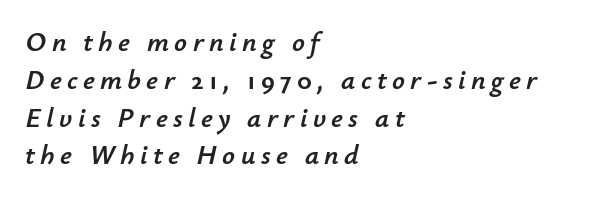
Is this a fixed-width face? No — the glyphs have proportional, varying widths. Italic: yes, the glyphs are oblique. The space directly below the letters is spotless. The compositor pushed each line to the left boundary. Leading matches the norm, producing a regular column.
